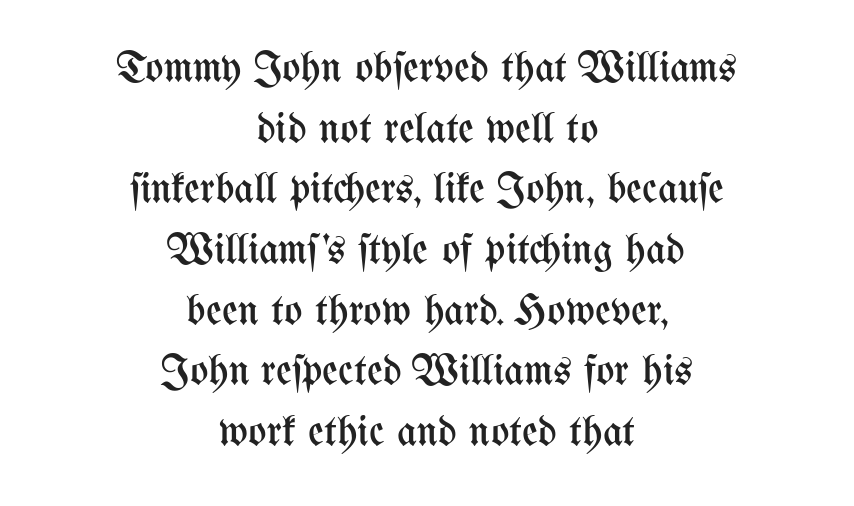
Q: Is the text bold? A: No.
Q: Is the text italic (slanted)? A: No, it is upright.
Q: Is the text underlined? A: No.
Q: How is the paragraph aligned? A: Centered.
Q: Is the spacing between letters normal or unusually wide? A: Normal.
Q: Is the spacing between lines tight, normal or loose? A: Normal.
Q: Width (condensed, normal, or wide)? A: Condensed.
Q: Stroke contrast? A: Medium.
Q: x-height? A: Medium.
Q: Monospaced? A: No.
